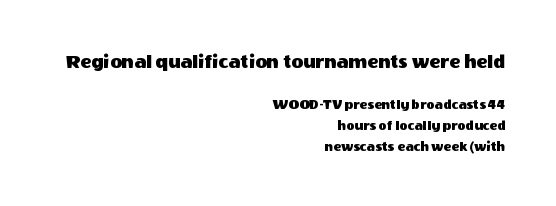
The composition opens big and finishes small. A typesetter would mark this as roman, not italic. This rendering leaves character spacing at its baseline value. The string is rendered with underlining switched off. Regular leading.
